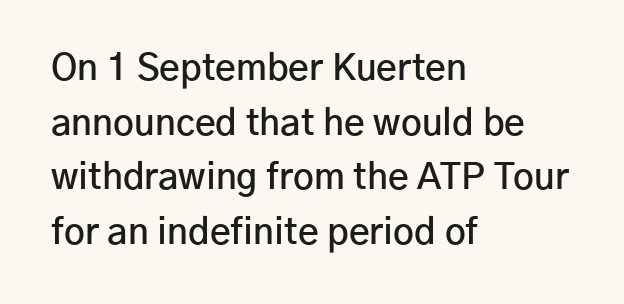
The image shows 36 px semibold sans-serif type, upright; set left-aligned, normal line spacing (1.52x), normal letter spacing, not underlined; low stroke contrast and a medium x-height.
